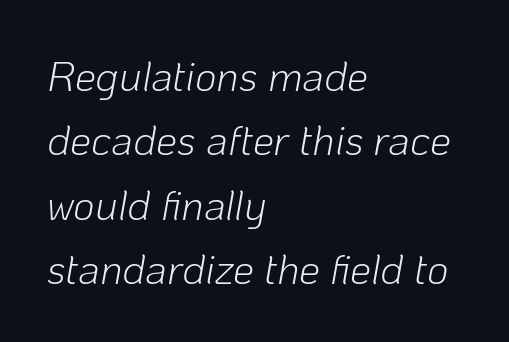
The passage shown is typed in a proportional face where columns would drift. Posture: slanted. Glyph-to-glyph distance matches everyday printed text. Heft: none added — not bold. Students, observe: this is what conventionally led text looks like. The passage is arranged the way most books set body copy — flush left.
